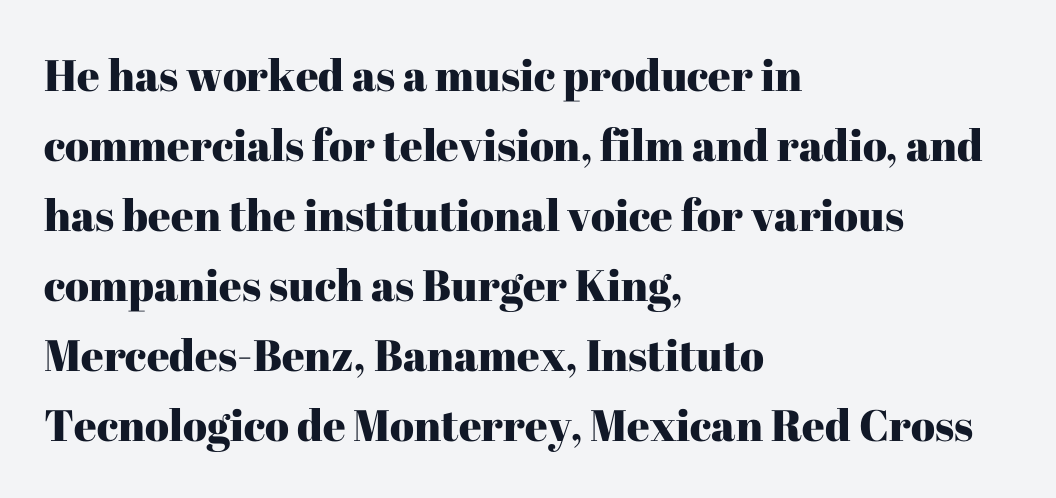
Regular leading. The letters stand upright; this is a roman face. Think of a printed novel: that variable character pitch is what you see here. Compared with a centered layout, this one pins lines to the left instead.
